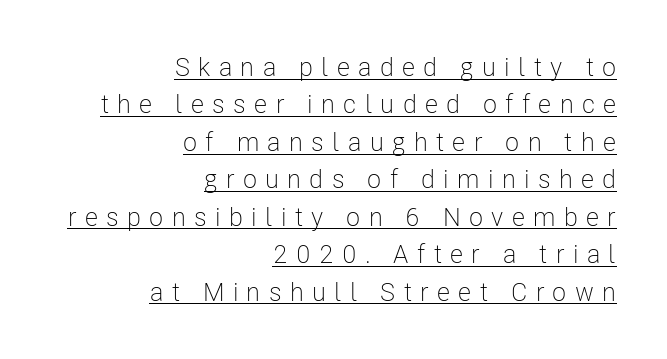
The sample's only ornament is a line tracing under the words. Quick note: not italic, upright. Is the type heavy? It reads as light-to-regular instead. The face used here is rendered with a markedly widened letterfit. The paragraph shown leans on its right margin.
